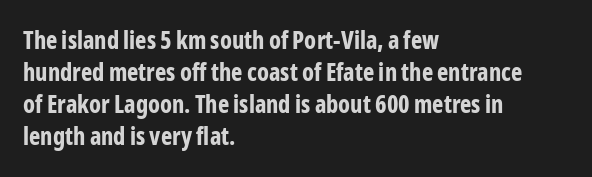
The image shows 24 px bold type, upright; set left-aligned, normal line spacing (1.34x), normal letter spacing, not underlined.
